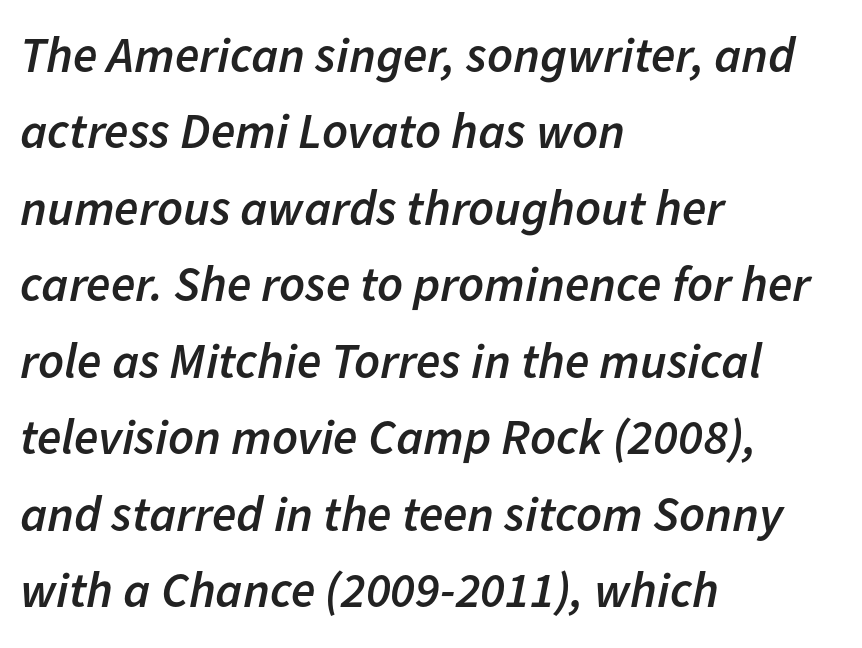
The image shows 50 px semibold type, italic (leaning right); set left-aligned, normal line spacing (1.53x), normal letter spacing, not underlined; low stroke contrast and a medium x-height.
